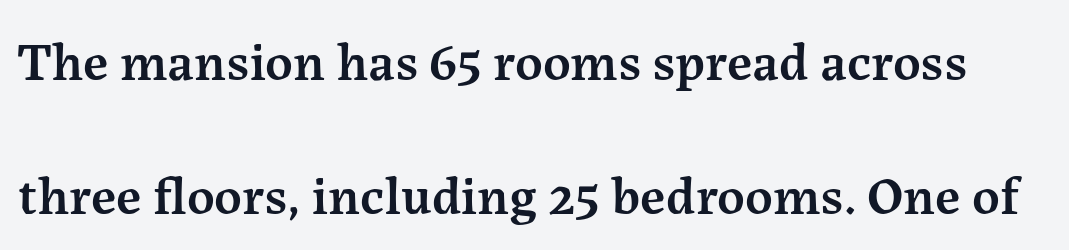
Q: Is the text bold? A: Semi-bold.
Q: Is the text italic (slanted)? A: No, it is upright.
Q: Is the typeface a serif or a sans-serif typeface? A: Serif.
Q: Is the text underlined? A: No.
Q: Is the spacing between letters normal or unusually wide? A: Normal.
Q: Is the spacing between lines tight, normal or loose? A: Loose.
Q: Width (condensed, normal, or wide)? A: Normal.
Q: Stroke contrast? A: Medium.
Q: x-height? A: Medium.
Q: Monospaced? A: No.
